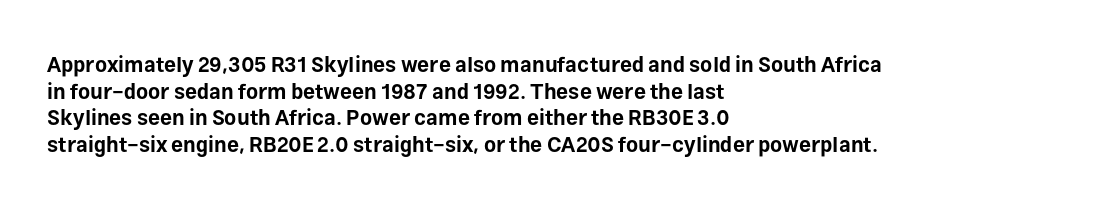
The image shows 21 px bold type, upright; set left-aligned, normal line spacing (1.27x), normal letter spacing, not underlined.
